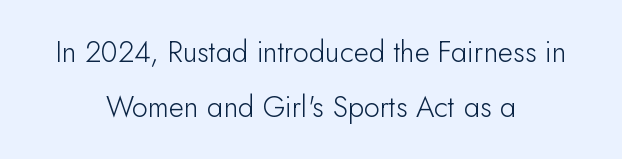
Q: Is the text bold? A: No.
Q: Is the text italic (slanted)? A: No, it is upright.
Q: Is the typeface a serif or a sans-serif typeface? A: Sans-serif.
Q: Is the text underlined? A: No.
Q: How is the paragraph aligned? A: Centered.
Q: Is the spacing between letters normal or unusually wide? A: Normal.
Q: Is the spacing between lines tight, normal or loose? A: Loose.
Q: Width (condensed, normal, or wide)? A: Normal.
Q: Stroke contrast? A: Low.
Q: x-height? A: Small.
Q: Monospaced? A: No.
